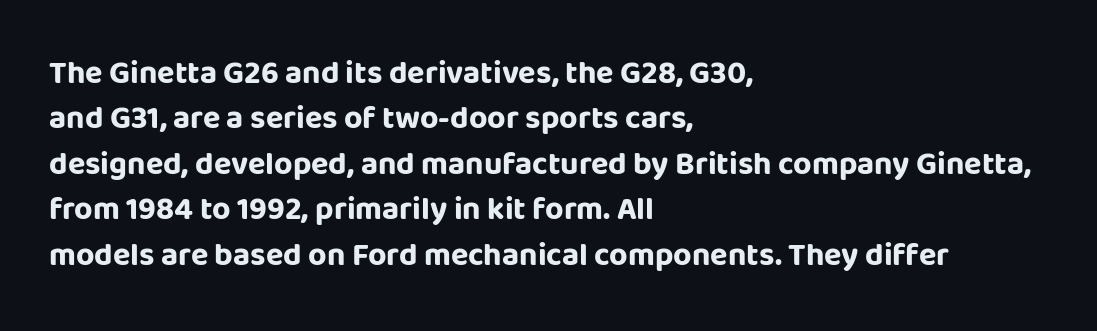
{"serif": "no", "italic": "no", "bold": "yes", "weight": "bold", "width": "normal", "stroke_contrast": "low", "x_height": "large", "monospaced": "no", "underline": "no", "align": "left", "line_spacing": "normal", "line_spacing_ratio": 1.42, "letter_spacing": "normal", "letter_spacing_em": 0.0, "glyph_px": 32}
